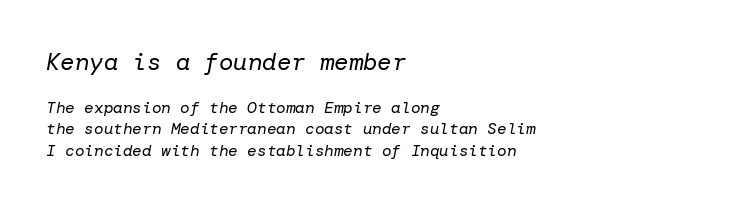
{"italic": "yes", "lean": "right", "slant_degrees": 10, "bold": "no", "underline": "no", "align": "left", "line_spacing": "normal", "line_spacing_ratio": 1.33, "letter_spacing": "normal", "letter_spacing_em": 0.0, "larger_block": "first", "size_ratio": 1.5, "glyph_px": 24}
